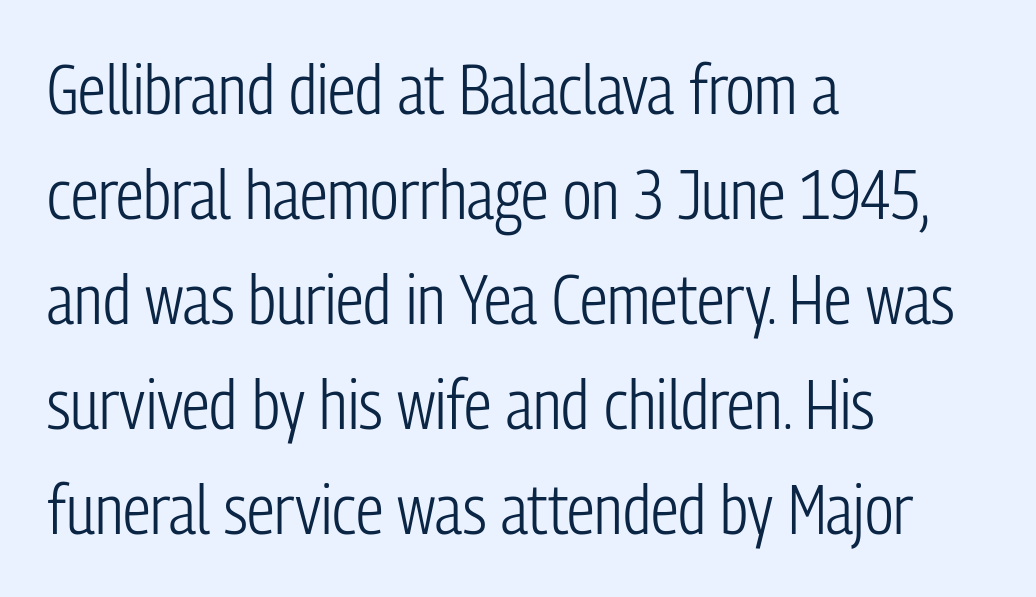
Serifs: no, the terminals of the letterforms are clean. Plain, unruled lines of type. In CSS terms this would be text-align: left. No chunkiness to these letters — they're not bold.
